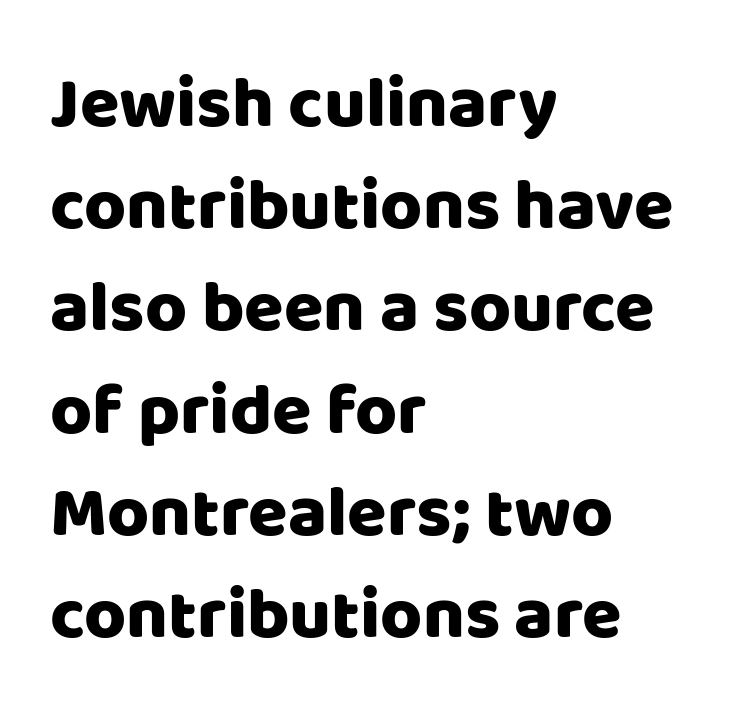
The image shows 72 px sans-serif type, upright; set left-aligned, normal line spacing (1.42x), normal letter spacing, not underlined; low stroke contrast and a large x-height.
